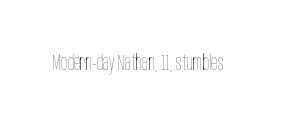
{"italic": "no", "bold": "no", "underline": "no", "letter_spacing": "normal", "letter_spacing_em": 0.0, "glyph_px": 21}
